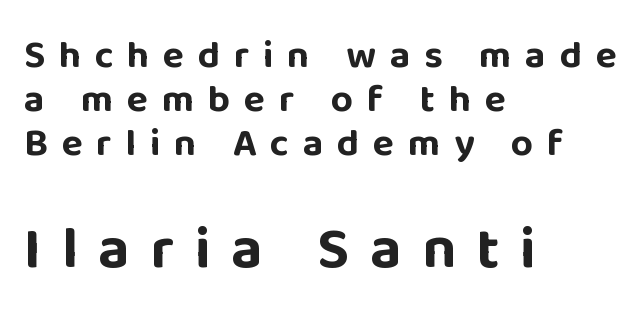
Here the glyphs are tracked loosely, breaking word shapes into spaced letters. The passage shown begins with its smaller block and ends with its larger one. Strong, thick strokes mark this as bold type. The face used here is a sans, in the tradition of grotesques and geometrics.
